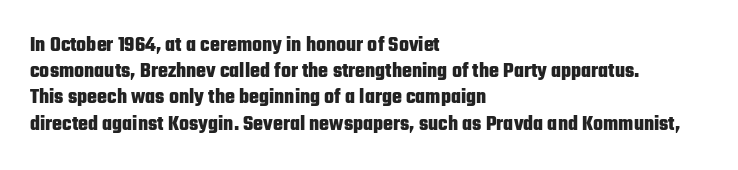
The image shows 21 px bold type, upright; set left-aligned, normal line spacing (1.25x), normal letter spacing, not underlined.
